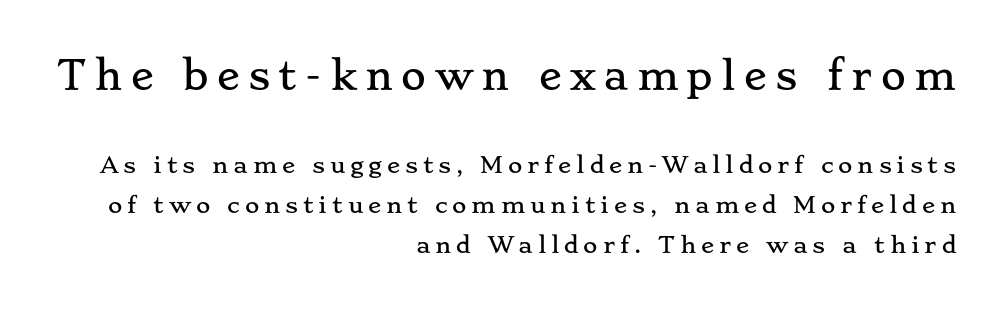
{"serif": "yes", "italic": "no", "width": "wide", "stroke_contrast": "low", "x_height": "small", "monospaced": "no", "underline": "no", "align": "right", "line_spacing_ratio": 1.83, "letter_spacing": "wide", "letter_spacing_em": 0.22, "larger_block": "first", "size_ratio": 1.73, "glyph_px": 38}
